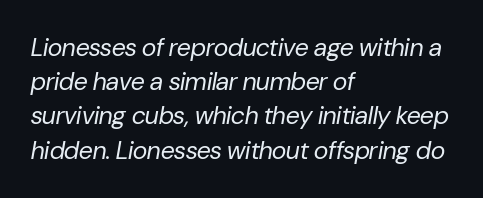
{"italic": "yes", "lean": "right", "slant_degrees": 10, "bold": "no", "underline": "no", "align": "left", "line_spacing": "normal", "line_spacing_ratio": 1.37, "letter_spacing": "normal", "letter_spacing_em": 0.0, "glyph_px": 25}
